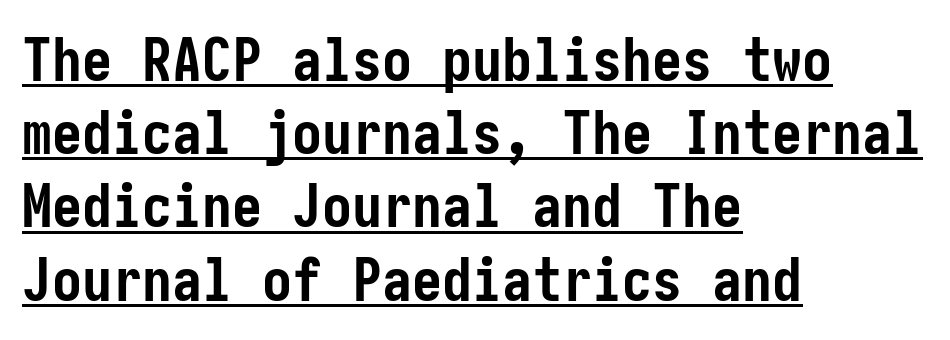
Q: Is the text bold? A: Yes.
Q: Is the text italic (slanted)? A: No, it is upright.
Q: Is the typeface a serif or a sans-serif typeface? A: Sans-serif.
Q: Is the text underlined? A: Yes.
Q: How is the paragraph aligned? A: Left-aligned.
Q: Is the spacing between letters normal or unusually wide? A: Normal.
Q: Width (condensed, normal, or wide)? A: Condensed.
Q: Stroke contrast? A: Low.
Q: x-height? A: Medium.
